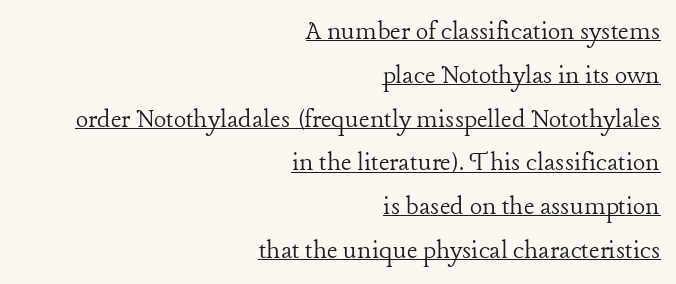
{"serif": "yes", "italic": "no", "bold": "no", "weight": "light", "width": "normal", "stroke_contrast": "low", "x_height": "medium", "monospaced": "no", "underline": "yes", "align": "right", "line_spacing": "normal", "line_spacing_ratio": 1.51, "letter_spacing": "normal", "letter_spacing_em": 0.0, "glyph_px": 29}
